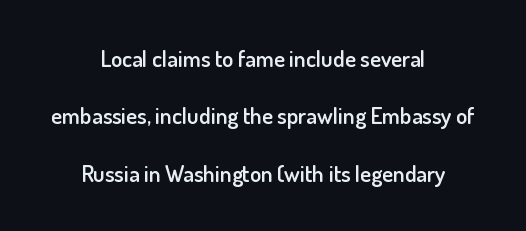
The image shows 23 px text type, upright; set centered, loose line spacing (2.49x), normal letter spacing, not underlined.
